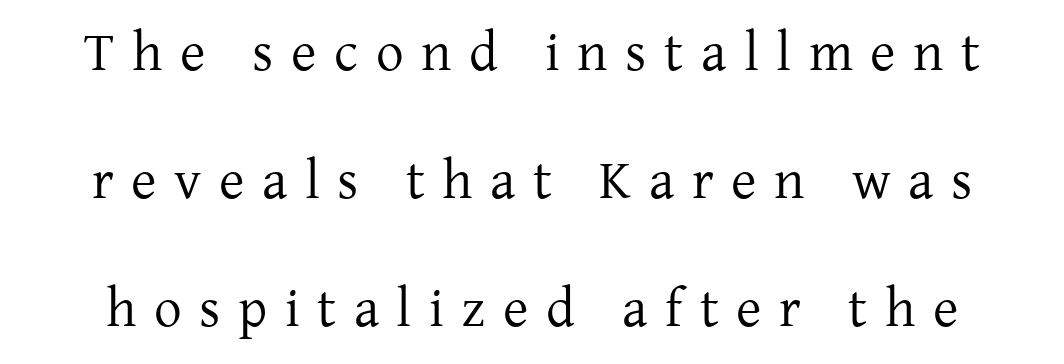
Q: Is the text bold? A: No.
Q: Is the text italic (slanted)? A: No, it is upright.
Q: Is the typeface a serif or a sans-serif typeface? A: Serif.
Q: Is the text underlined? A: No.
Q: Is the spacing between letters normal or unusually wide? A: Unusually wide.
Q: Is the spacing between lines tight, normal or loose? A: Loose.
Q: Width (condensed, normal, or wide)? A: Normal.
Q: Stroke contrast? A: Low.
Q: x-height? A: Medium.
Q: Monospaced? A: No.
